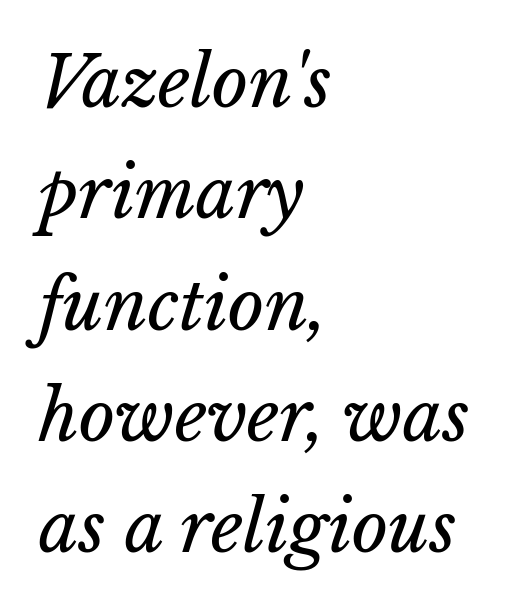
The image shows 70 px regular-weight type, italic (leaning right); set left-aligned, normal line spacing (1.59x), normal letter spacing, not underlined; low stroke contrast and a medium x-height.
